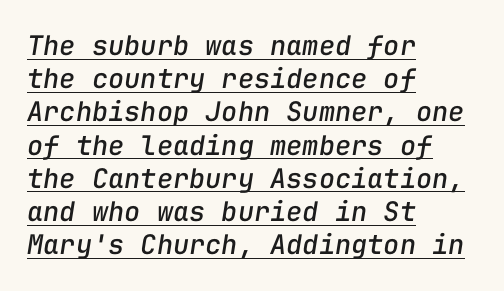
Characters are canted at an angle relative to the baseline's perpendicular. Underline: present. Line beginnings align vertically; line endings do not. Tracking here is standard; glyphs follow each other at the usual distance.
